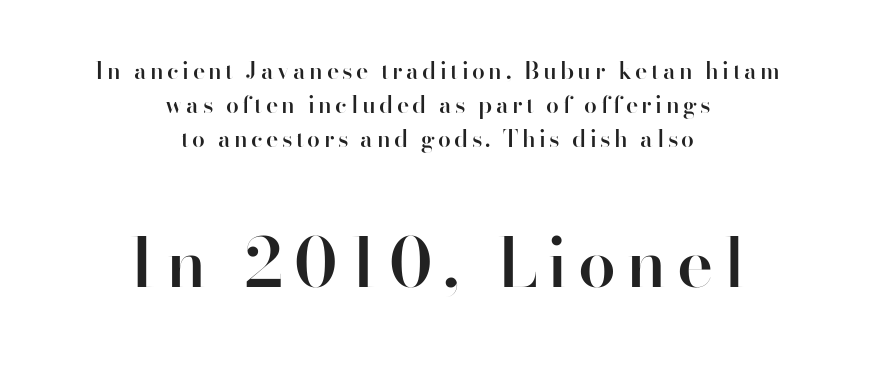
Q: Is the text bold? A: Semi-bold.
Q: Is the text italic (slanted)? A: No, it is upright.
Q: Is the typeface a serif or a sans-serif typeface? A: Sans-serif.
Q: Is the text underlined? A: No.
Q: How is the paragraph aligned? A: Centered.
Q: Is the spacing between lines tight, normal or loose? A: Normal.
Q: Which block of text is set in a larger size, the first (top) or the second (bottom)? A: The second (bottom) one.
Q: Width (condensed, normal, or wide)? A: Normal.
Q: Stroke contrast? A: High.
Q: x-height? A: Small.
Q: Monospaced? A: No.
